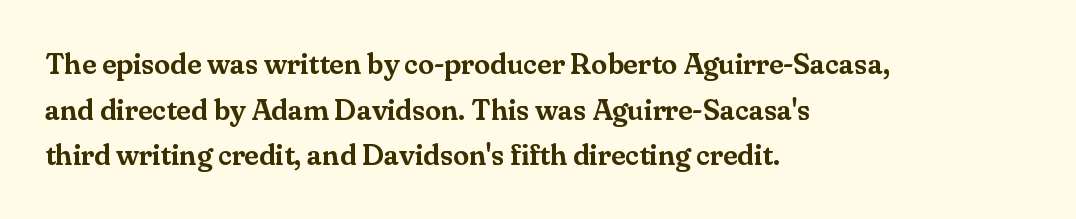
The strip under each line holds only bare page. Does the copy run flush right? No — it runs flush left. The rendering shows small feet on the letterforms — a serif design. The vertical gap from one line to the next is medium. Spacing between characters is what you'd get straight out of the box. The font's upright variant was chosen for this text.
